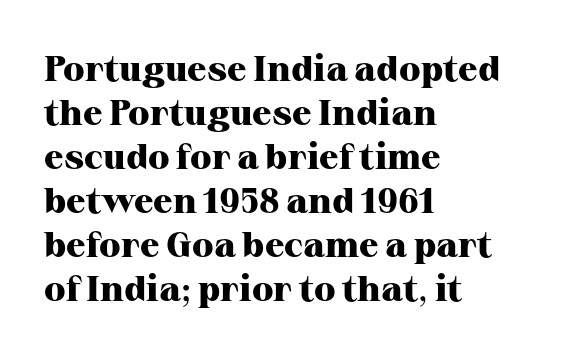
{"serif": "yes", "italic": "no", "bold": "yes", "weight": "heavy", "width": "normal", "stroke_contrast": "high", "x_height": "medium", "monospaced": "no", "underline": "no", "align": "left", "line_spacing_ratio": 1.22, "letter_spacing": "normal", "letter_spacing_em": 0.0, "glyph_px": 36}
